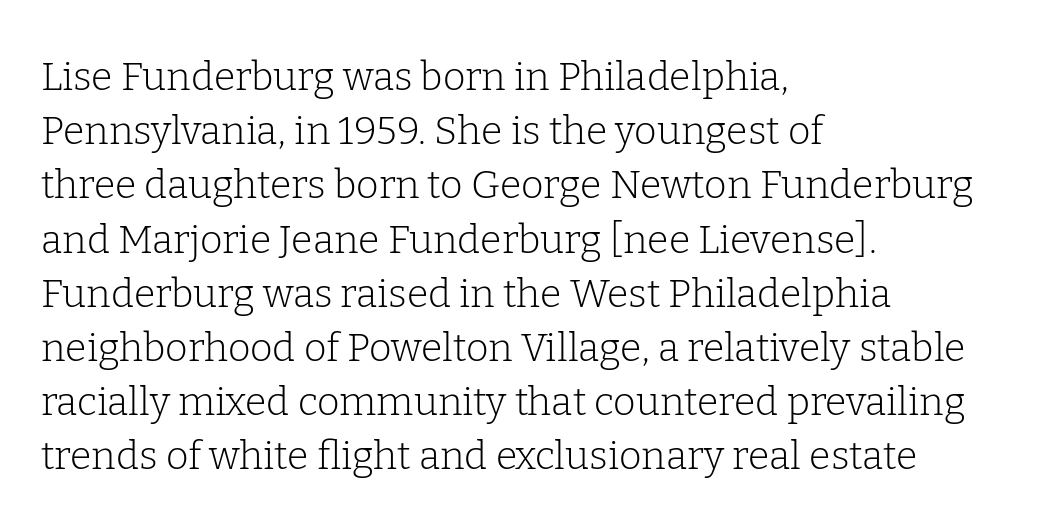
{"serif": "yes", "italic": "no", "bold": "no", "weight": "light", "width": "normal", "stroke_contrast": "low", "x_height": "medium", "monospaced": "no", "underline": "no", "align": "left", "line_spacing": "normal", "line_spacing_ratio": 1.39, "letter_spacing": "normal", "letter_spacing_em": 0.0, "glyph_px": 39}
